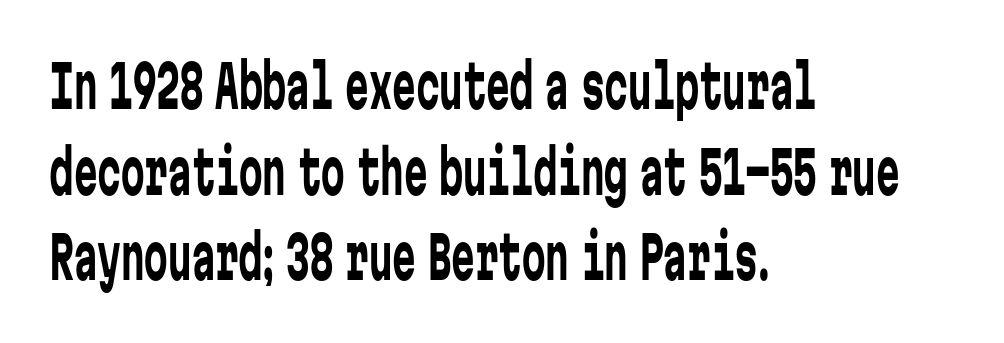
The strokes are not fattened; the text isn't bold. Is this a sans? Yes — the strokes have no serifs. Underline: absent. These lines keep a tight, regular rhythm from letter to letter. Students, observe: this is what conventionally led text looks like. Teacher's note: observe the even left margin — that is flush-left alignment.
